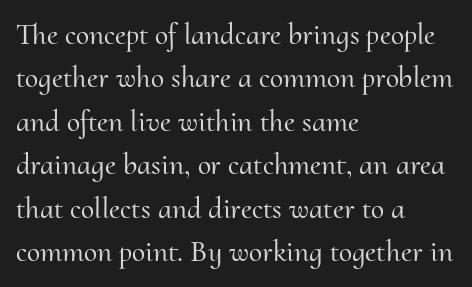
Standard letterfit; no display-style spreading of the glyphs. A bare baseline throughout the passage. Think of a printed novel: that variable character pitch is what you see here. These lines stack with their left ends in a neat column.
